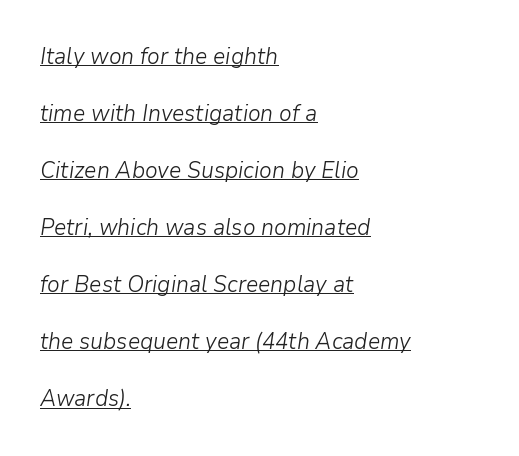
{"italic": "yes", "lean": "right", "slant_degrees": 9, "bold": "no", "underline": "yes", "align": "left", "line_spacing": "loose", "line_spacing_ratio": 2.48, "letter_spacing": "normal", "letter_spacing_em": 0.0, "glyph_px": 23}
